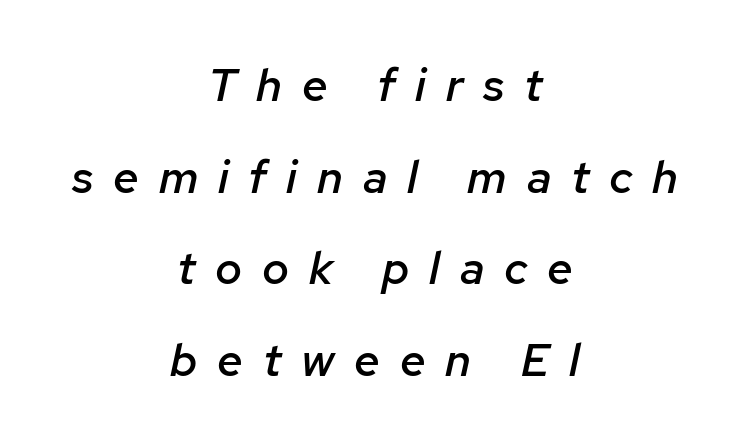
{"italic": "yes", "lean": "right", "slant_degrees": 12, "bold": "semi", "weight": "semibold", "width": "normal", "stroke_contrast": "low", "x_height": "medium", "monospaced": "no", "underline": "no", "align": "center", "line_spacing": "loose", "line_spacing_ratio": 1.99, "letter_spacing": "wide", "letter_spacing_em": 0.43, "glyph_px": 46}
